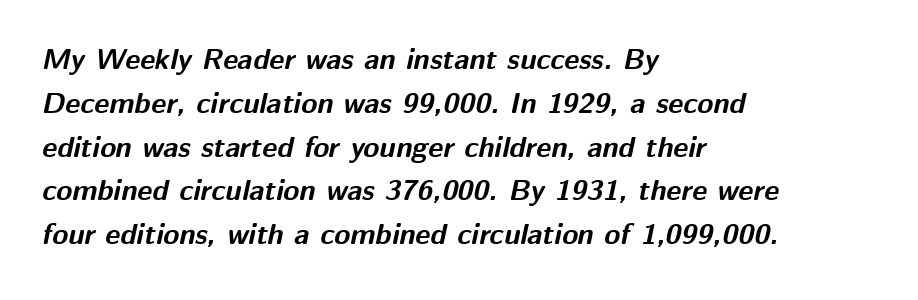
The image shows 29 px bold type, italic (leaning right); set left-aligned, normal line spacing (1.51x), normal letter spacing, not underlined; medium stroke contrast and a medium x-height.
